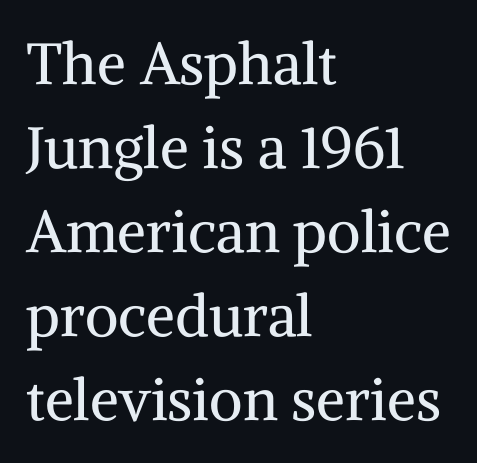
{"serif": "yes", "italic": "no", "bold": "no", "weight": "regular", "width": "normal", "stroke_contrast": "medium", "x_height": "medium", "monospaced": "no", "underline": "no", "align": "left", "line_spacing": "normal", "line_spacing_ratio": 1.45, "letter_spacing": "normal", "letter_spacing_em": 0.0, "glyph_px": 58}
